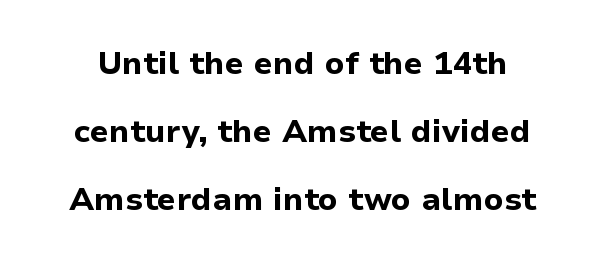
The image shows 32 px bold sans-serif type, upright; set loose line spacing (2.13x), normal letter spacing, not underlined; low stroke contrast and a medium x-height.
